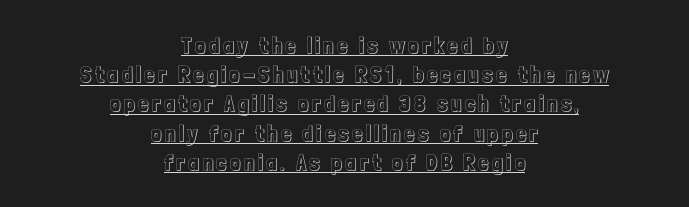
The image shows 23 px text type, upright; set centered, normal line spacing (1.27x), underlined.
